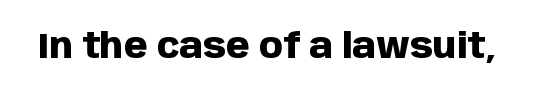
Clear beneath every line of the passage. Unlike italic type, these characters show no tilt at all. Caption: bold face, heavy strokes. Spacing verdict: proportional, widths tailored to each character. Look at the tracking — it's just the regular setting, nothing added.
